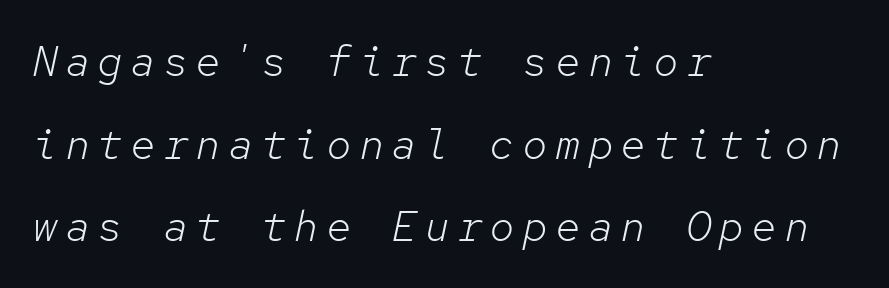
Q: Is the text bold? A: No.
Q: Is the text italic (slanted)? A: Yes, it leans right by about 12 degrees.
Q: Is the text underlined? A: No.
Q: How is the paragraph aligned? A: Left-aligned.
Q: Is the spacing between lines tight, normal or loose? A: Loose.
Q: Width (condensed, normal, or wide)? A: Normal.
Q: Stroke contrast? A: Low.
Q: x-height? A: Medium.
Q: Monospaced? A: Yes.
